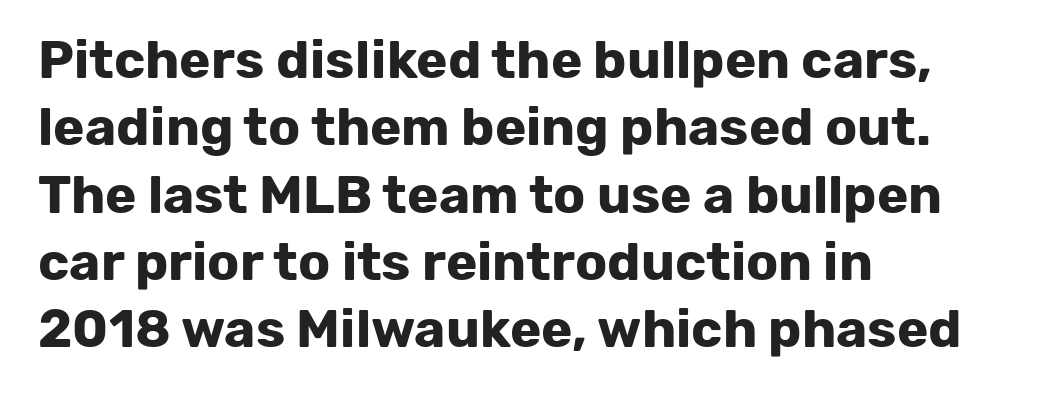
The image shows 53 px bold sans-serif type, upright; set left-aligned, normal line spacing (1.27x), normal letter spacing, not underlined; low stroke contrast and a medium x-height.
